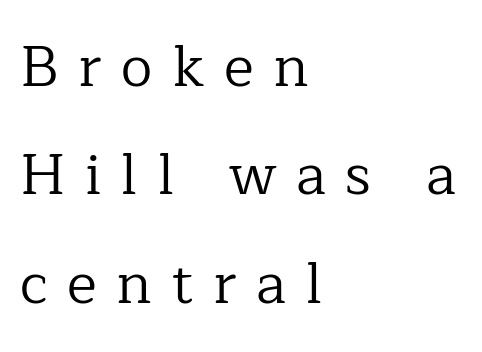
Q: Is the text bold? A: No.
Q: Is the text italic (slanted)? A: No, it is upright.
Q: Is the typeface a serif or a sans-serif typeface? A: Serif.
Q: Is the text underlined? A: No.
Q: How is the paragraph aligned? A: Left-aligned.
Q: Is the spacing between letters normal or unusually wide? A: Unusually wide.
Q: Is the spacing between lines tight, normal or loose? A: Loose.
Q: Width (condensed, normal, or wide)? A: Normal.
Q: Stroke contrast? A: Low.
Q: x-height? A: Medium.
Q: Monospaced? A: No.
